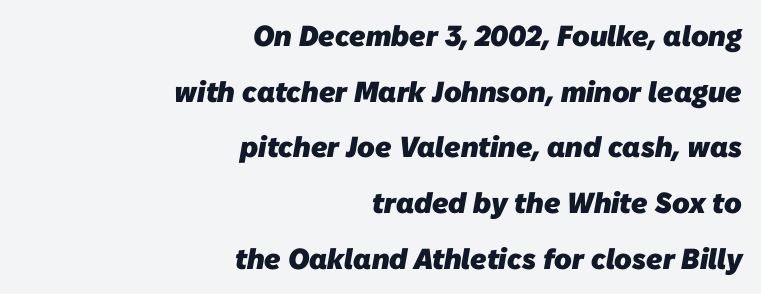
Font category for this specimen: sans-serif. Heavy-handed strokes throughout: this text is bold. Type without underlining. The space between consecutive lines is lavish. The gaps between neighbouring characters are ordinary and unremarkable. Does the copy run flush right? Yes — the right margin is perfectly even.
